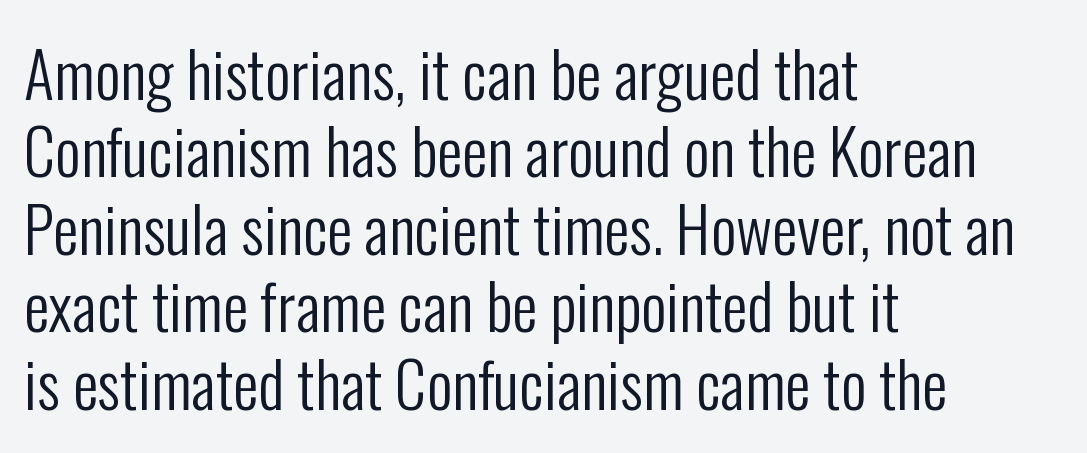
{"serif": "no", "italic": "no", "bold": "no", "weight": "regular", "width": "condensed", "stroke_contrast": "low", "x_height": "medium", "monospaced": "no", "underline": "no", "align": "left", "line_spacing_ratio": 1.23, "letter_spacing": "normal", "letter_spacing_em": 0.0, "glyph_px": 63}
